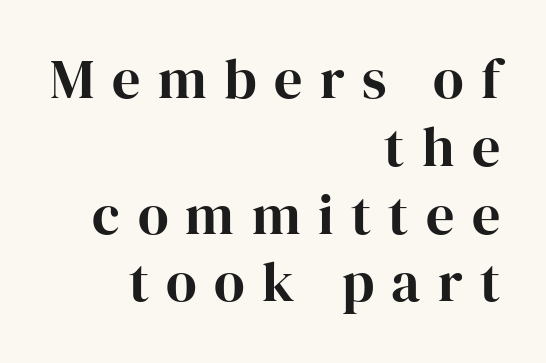
Q: Is the text italic (slanted)? A: No, it is upright.
Q: Is the typeface a serif or a sans-serif typeface? A: Serif.
Q: Is the text underlined? A: No.
Q: How is the paragraph aligned? A: Right-aligned.
Q: Is the spacing between letters normal or unusually wide? A: Unusually wide.
Q: Width (condensed, normal, or wide)? A: Normal.
Q: Stroke contrast? A: High.
Q: x-height? A: Medium.
Q: Monospaced? A: No.
